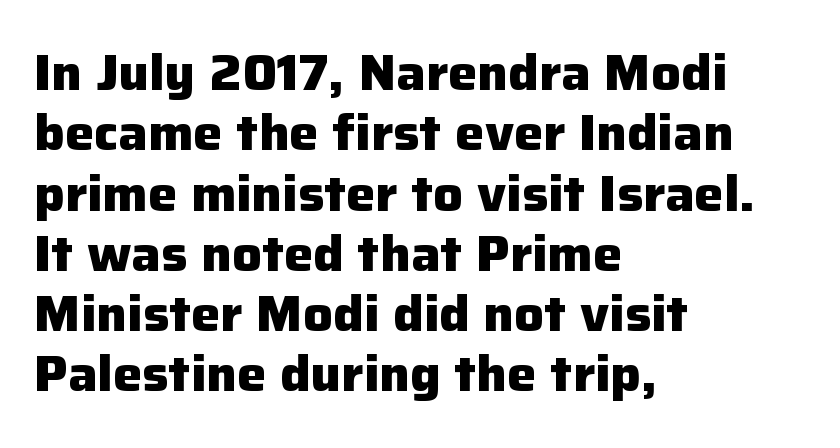
Q: Is the text bold? A: Yes.
Q: Is the text italic (slanted)? A: No, it is upright.
Q: Is the typeface a serif or a sans-serif typeface? A: Sans-serif.
Q: Is the text underlined? A: No.
Q: How is the paragraph aligned? A: Left-aligned.
Q: Is the spacing between letters normal or unusually wide? A: Normal.
Q: Width (condensed, normal, or wide)? A: Normal.
Q: Stroke contrast? A: Low.
Q: x-height? A: Medium.
Q: Monospaced? A: No.
